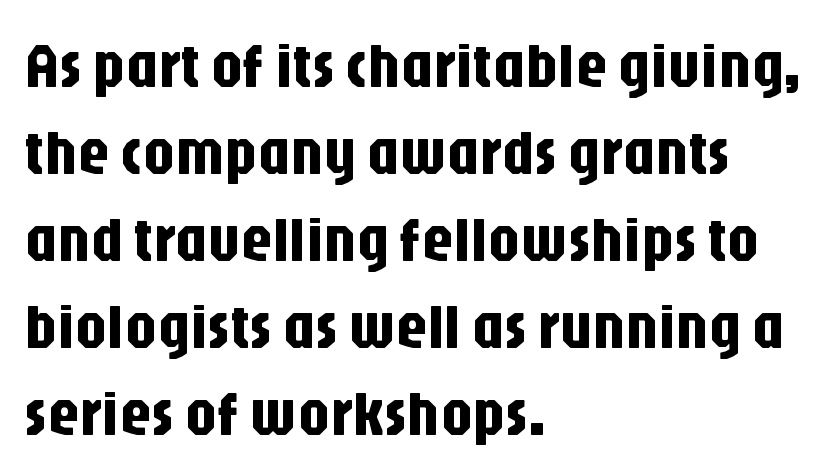
Q: Is the text italic (slanted)? A: No, it is upright.
Q: Is the typeface a serif or a sans-serif typeface? A: Sans-serif.
Q: Is the text underlined? A: No.
Q: How is the paragraph aligned? A: Left-aligned.
Q: Is the spacing between letters normal or unusually wide? A: Normal.
Q: Is the spacing between lines tight, normal or loose? A: Normal.
Q: Width (condensed, normal, or wide)? A: Condensed.
Q: Stroke contrast? A: Low.
Q: x-height? A: Large.
Q: Monospaced? A: No.
